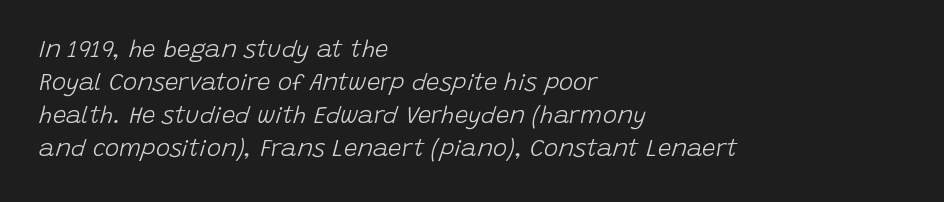
Each line starts at the same left margin while the right side varies. Any mark beneath the type? The region is blank. Heaviness? Minimal to ordinary, like unemphasized prose. There's an unmistakable incline to the writing here. The line texture is even and compact thanks to regular tracking. Successive baselines arrive at the customary interval.
